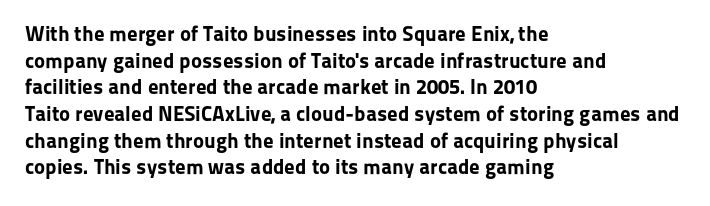
Q: Is the text bold? A: Yes.
Q: Is the text italic (slanted)? A: No, it is upright.
Q: Is the text underlined? A: No.
Q: How is the paragraph aligned? A: Left-aligned.
Q: Is the spacing between letters normal or unusually wide? A: Normal.
Q: Is the spacing between lines tight, normal or loose? A: Normal.
